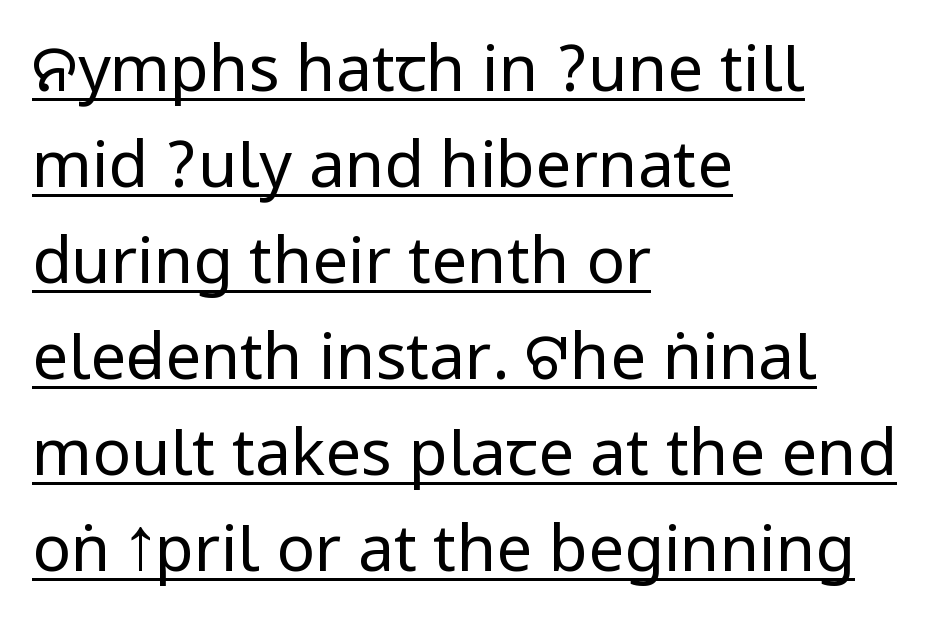
The image shows 64 px regular-weight, condensed sans-serif type, upright; set left-aligned, normal line spacing (1.5x), normal letter spacing, underlined; low stroke contrast.
